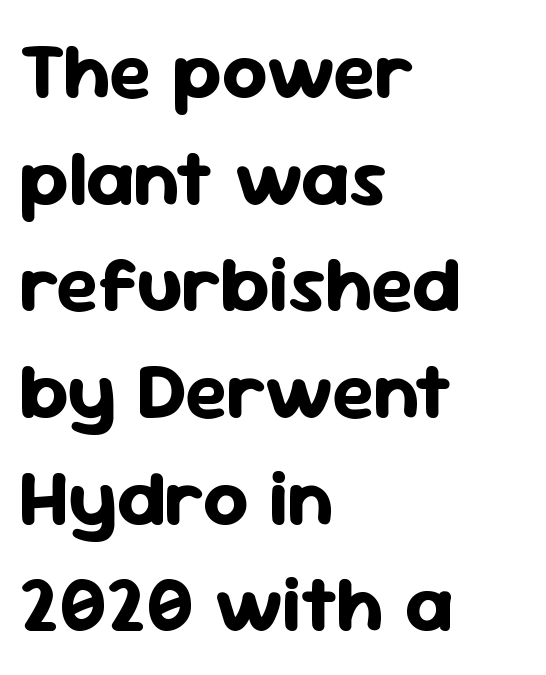
Q: Is the text bold? A: Yes.
Q: Is the text italic (slanted)? A: No, it is upright.
Q: Is the typeface a serif or a sans-serif typeface? A: Sans-serif.
Q: Is the text underlined? A: No.
Q: How is the paragraph aligned? A: Left-aligned.
Q: Is the spacing between letters normal or unusually wide? A: Normal.
Q: Is the spacing between lines tight, normal or loose? A: Normal.
Q: Width (condensed, normal, or wide)? A: Normal.
Q: Stroke contrast? A: Low.
Q: x-height? A: Medium.
Q: Monospaced? A: No.
